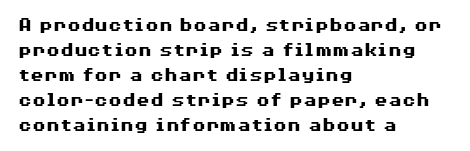
The baseline area is clear. Ordinary non-slanted type is in use. Look at the tracking — it's just the regular setting, nothing added. These lines carry a lot of weight — the face is fully bold.
